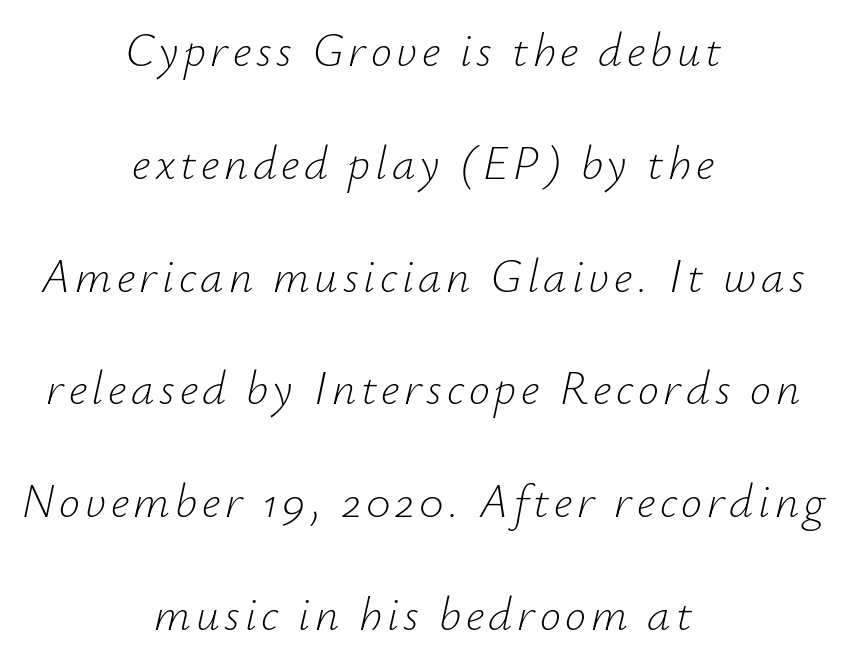
Q: Is the text bold? A: No.
Q: Is the text italic (slanted)? A: Yes, it leans right by about 12 degrees.
Q: Is the text underlined? A: No.
Q: How is the paragraph aligned? A: Centered.
Q: Is the spacing between lines tight, normal or loose? A: Loose.
Q: Width (condensed, normal, or wide)? A: Normal.
Q: Stroke contrast? A: Low.
Q: x-height? A: Small.
Q: Monospaced? A: No.
